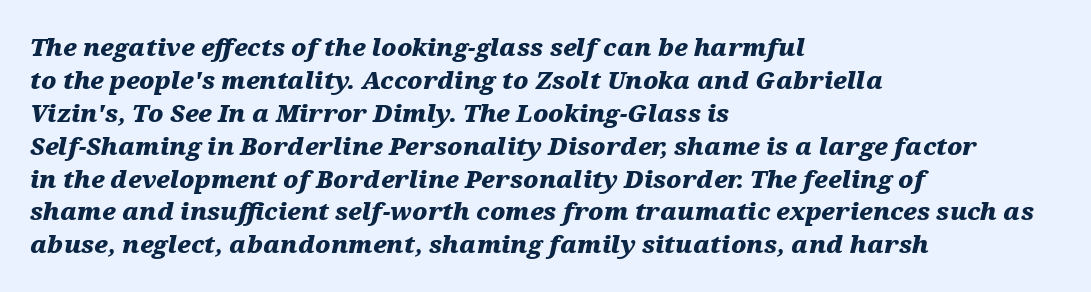
These lines stack with their left ends in a neat column. Characters are canted at an angle relative to the baseline's perpendicular. Rule under the text: the space is simply empty. A typesetter would call this leading conventional body-copy spacing.
